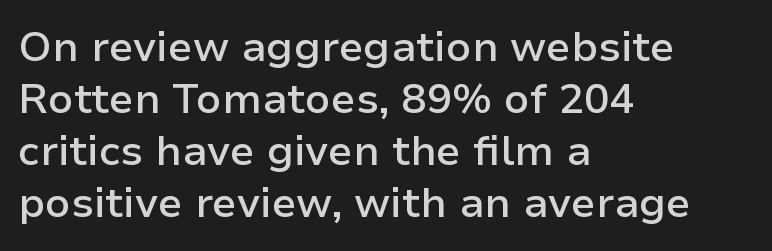
Q: Is the text bold? A: Semi-bold.
Q: Is the text italic (slanted)? A: No, it is upright.
Q: Is the typeface a serif or a sans-serif typeface? A: Sans-serif.
Q: Is the text underlined? A: No.
Q: How is the paragraph aligned? A: Left-aligned.
Q: Is the spacing between letters normal or unusually wide? A: Normal.
Q: Width (condensed, normal, or wide)? A: Normal.
Q: Stroke contrast? A: Low.
Q: x-height? A: Medium.
Q: Monospaced? A: No.
